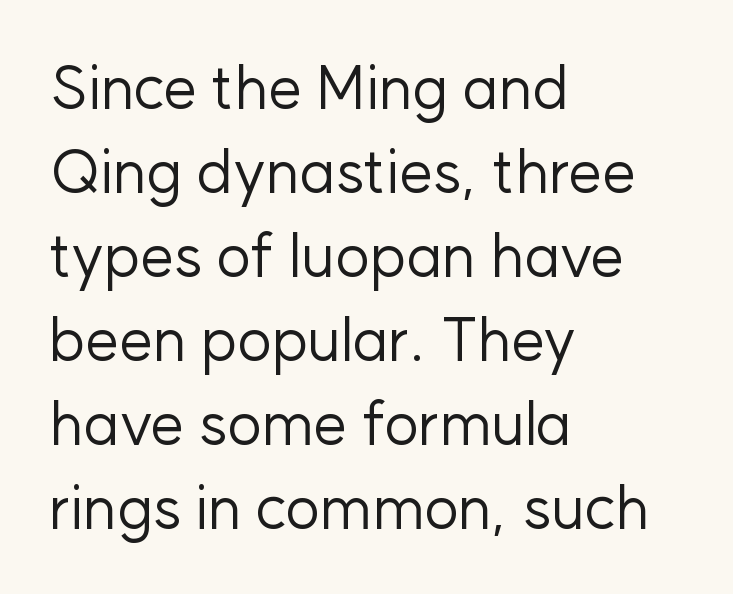
Vertical stems look standard width or narrower in stroke. The passage shown is typed in a proportional face where columns would drift. The space beneath each line is pristine and unruled. Does the leading feel generous? No, just average. The designer went with a sans here, leaving each stem footless. The letterforms sit shoulder to shoulder at normal distance.
